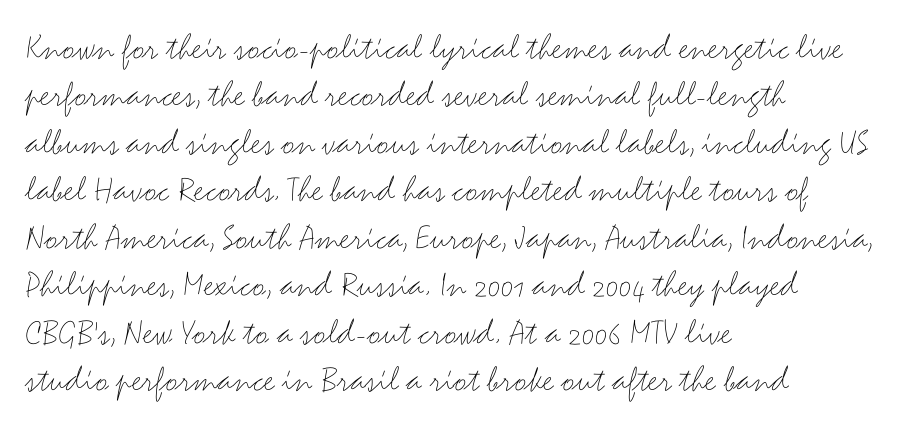
In terms of letterspacing, this is plain default setting. Nothing sits at the stroke ends, so this counts as sans-serif. Stroke thickness stays within the range of a standard reading face or lighter. The rendering anchors every line to the left-hand side. The face used here is proportionally spaced, like ordinary book or web type. Rule under the text: the space is simply empty.
